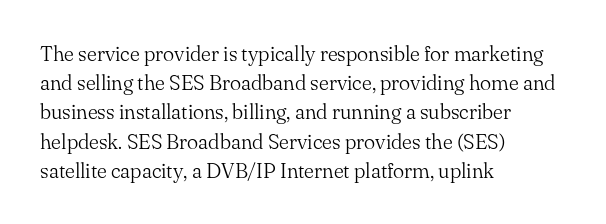
Tracking here is standard; glyphs follow each other at the usual distance. Heft: none added — not bold. These lines are set flush left with a ragged right edge. The letters stand straight up with perfectly vertical stems. Has an underline been added? It has not.
